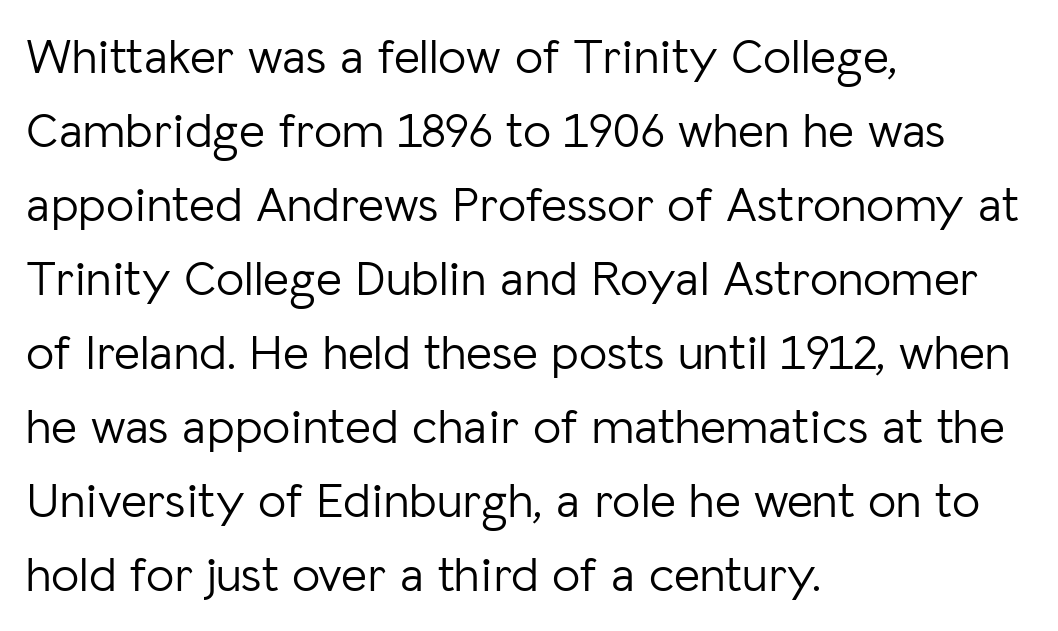
Q: Is the text bold? A: No.
Q: Is the text italic (slanted)? A: No, it is upright.
Q: Is the typeface a serif or a sans-serif typeface? A: Sans-serif.
Q: Is the text underlined? A: No.
Q: How is the paragraph aligned? A: Left-aligned.
Q: Is the spacing between letters normal or unusually wide? A: Normal.
Q: Is the spacing between lines tight, normal or loose? A: Normal.
Q: Width (condensed, normal, or wide)? A: Normal.
Q: Stroke contrast? A: Low.
Q: x-height? A: Medium.
Q: Monospaced? A: No.
